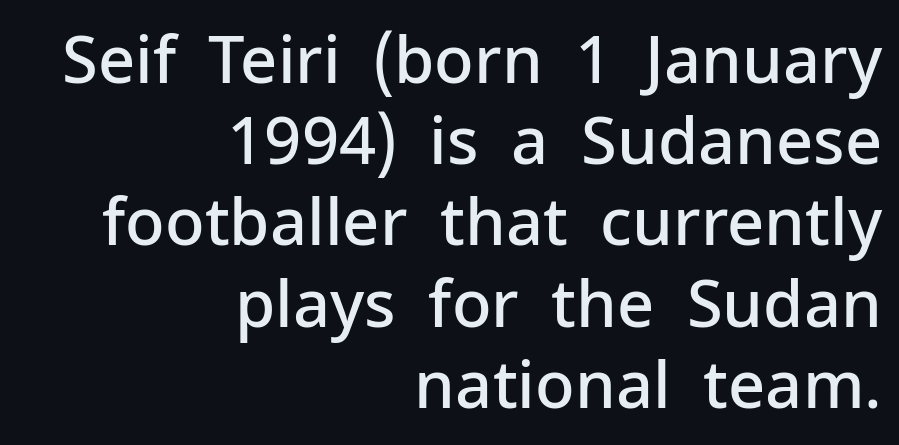
A bit beefed up — I'd call it semibold rather than bold. This sample is right-justified, so line beginnings fall wherever the words allow. Classification — sans serif. Quick note: interline space is typical. Each letter keeps its own natural width here, so spacing adapts to shape.
